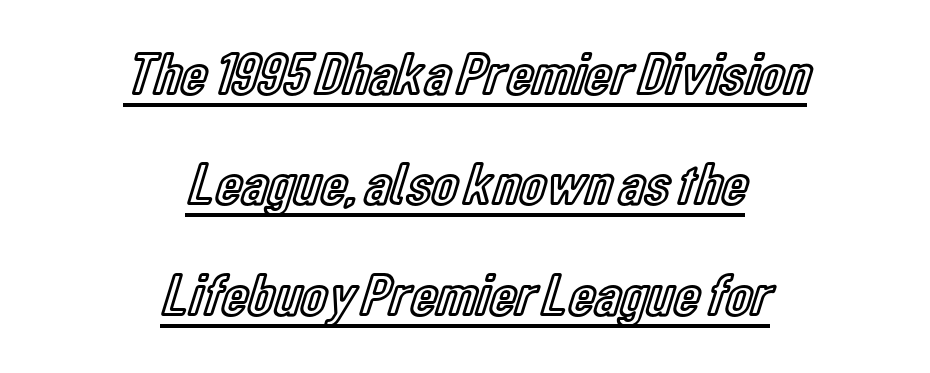
These lines are rendered in a variable-pitch font. Caption: multi-line text, centered on the measure. Nothing unusual about the tracking: characters are spaced as the font intends. The face used here appears with an underline applied.
